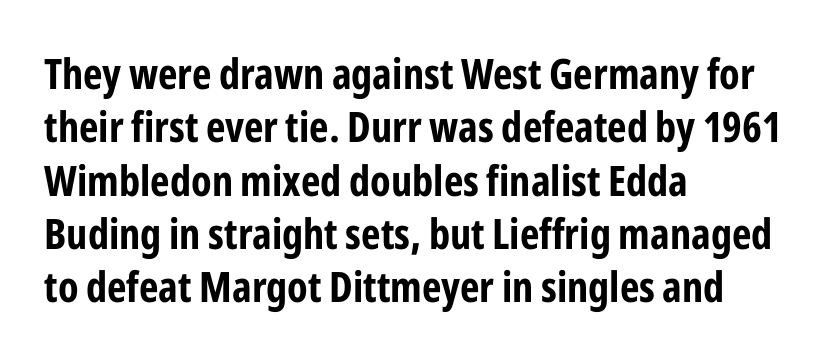
Plain, unruled lines of type. The letterforms sit shoulder to shoulder at normal distance. Typeset ragged right — the left edge is the straight one. The glyphs have the mass of a bold cut. No italicization has been applied; the sample stays upright.
